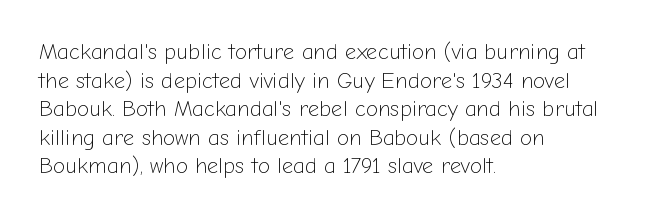
Check the space under the baseline: it is left empty. Characters follow at the spacing the type designer built in. These glyphs show unthickened strokes, regular width or finer. This is the regular roman posture of the typeface. A typesetter would call this leading conventional body-copy spacing. The compositor pushed each line to the left boundary.
